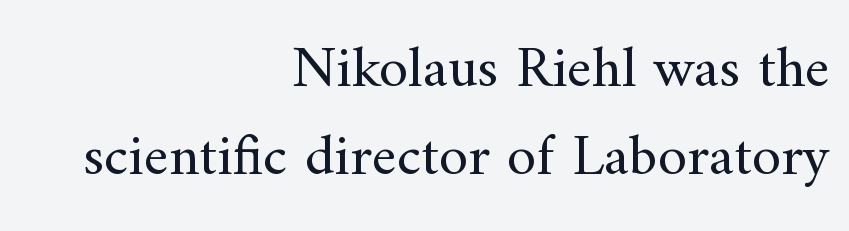
The image shows 59 px regular-weight serif type, upright; set right-aligned, normal line spacing (1.49x), normal letter spacing, not underlined; medium stroke contrast and a small x-height.
